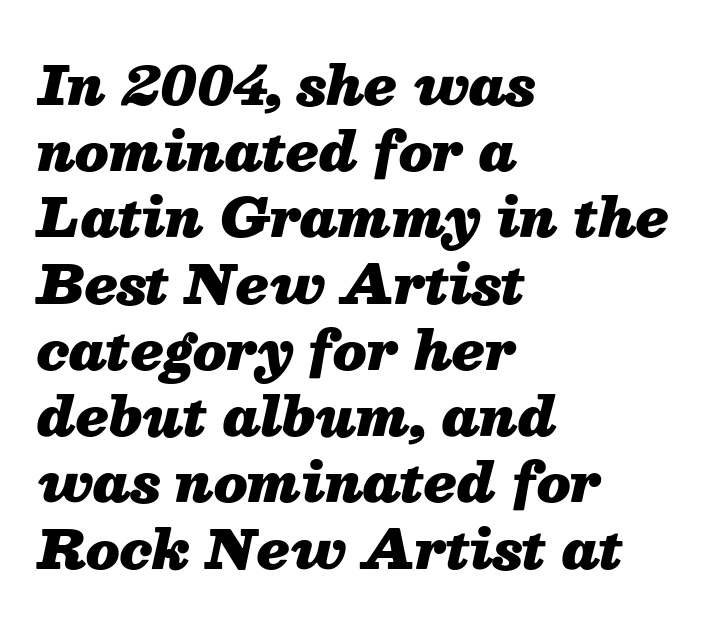
{"italic": "yes", "lean": "right", "slant_degrees": 13, "bold": "yes", "weight": "heavy", "width": "normal", "stroke_contrast": "medium", "x_height": "medium", "monospaced": "no", "underline": "no", "align": "left", "line_spacing": "normal", "line_spacing_ratio": 1.25, "letter_spacing": "normal", "letter_spacing_em": 0.0, "glyph_px": 53}
